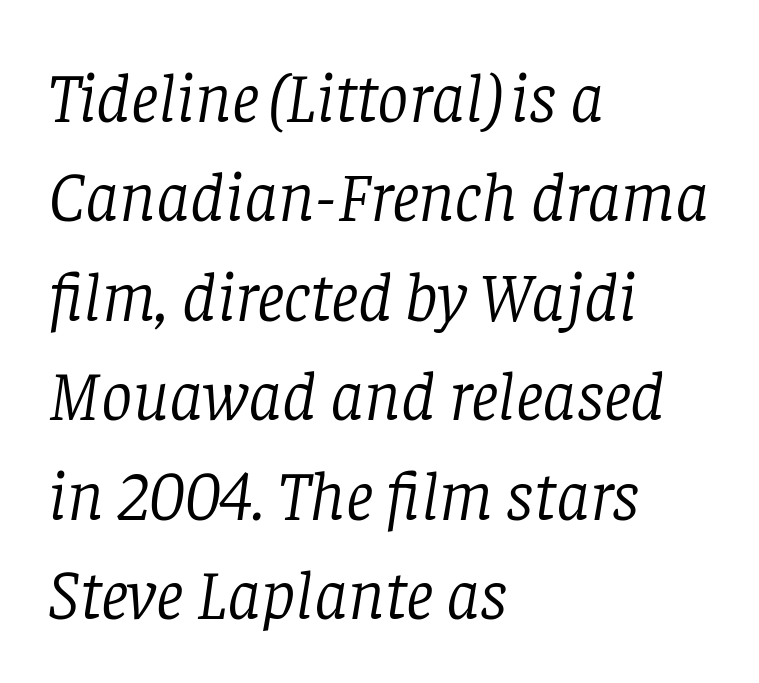
Notice how the passage keeps a crisp vertical edge on the left only. Normally led — the rows are evenly, conventionally spaced. The rendering applies a slant to the glyphs. A light-to-regular cut is what we see here. Observe the serifs anchoring each vertical stroke in this sample. Default kerning and tracking; the words read as compact shapes.
